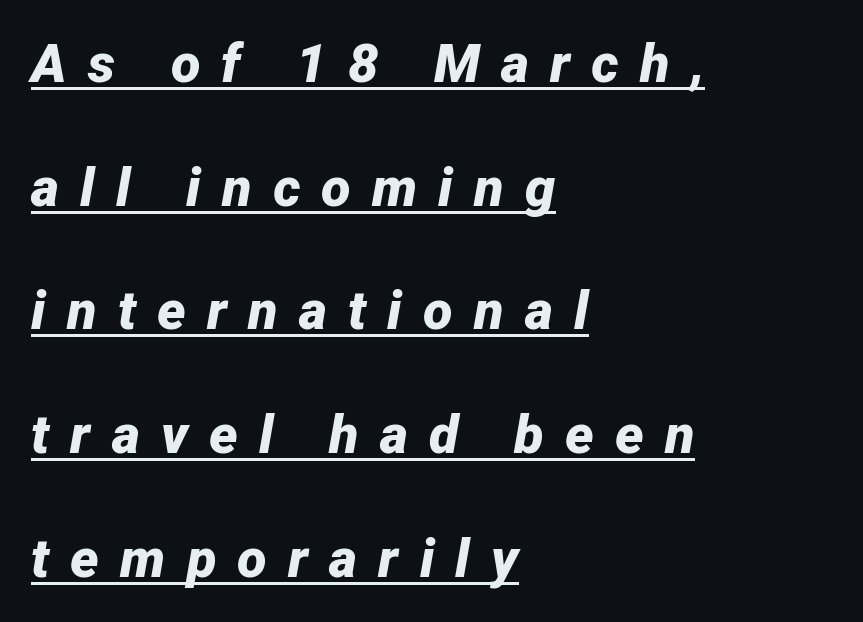
The face used here has the dense, thick strokes of a bold. Looks like regular typesetting: each glyph gets only the width it needs. A typesetter would mark this as italic. These lines are set flush left with a ragged right edge.
